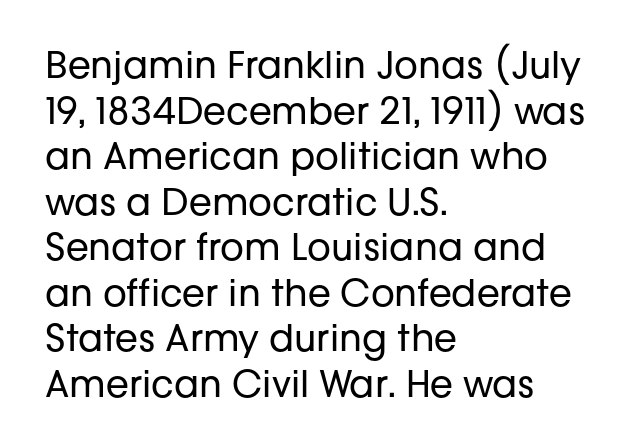
Q: Is the text bold? A: No.
Q: Is the text italic (slanted)? A: No, it is upright.
Q: Is the typeface a serif or a sans-serif typeface? A: Sans-serif.
Q: Is the text underlined? A: No.
Q: How is the paragraph aligned? A: Left-aligned.
Q: Is the spacing between letters normal or unusually wide? A: Normal.
Q: Width (condensed, normal, or wide)? A: Normal.
Q: Stroke contrast? A: Low.
Q: x-height? A: Medium.
Q: Monospaced? A: No.
